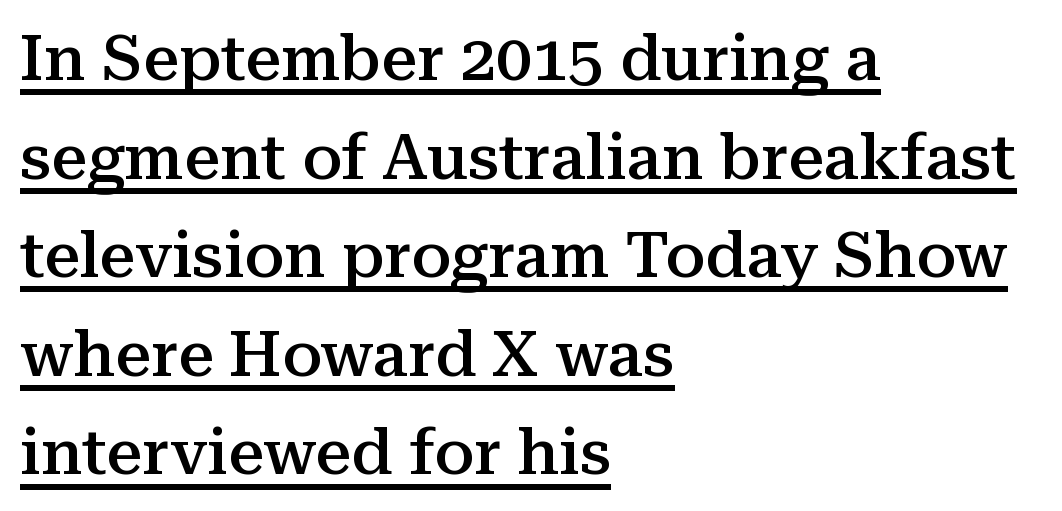
{"serif": "yes", "italic": "no", "bold": "semi", "weight": "semibold", "width": "normal", "stroke_contrast": "medium", "x_height": "medium", "monospaced": "no", "underline": "yes", "align": "left", "line_spacing": "normal", "line_spacing_ratio": 1.54, "letter_spacing": "normal", "letter_spacing_em": 0.0, "glyph_px": 64}
